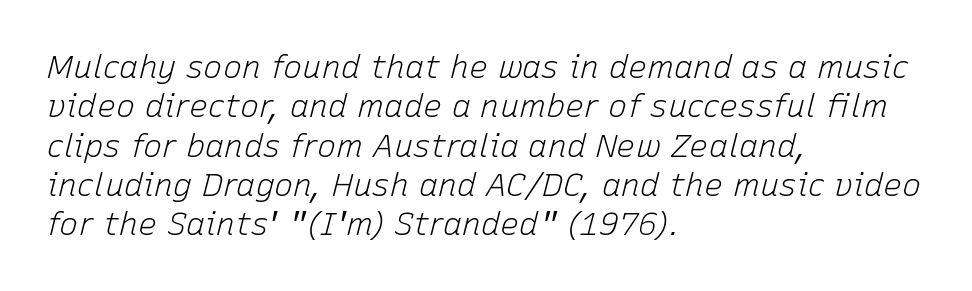
{"italic": "yes", "lean": "right", "slant_degrees": 15, "bold": "no", "weight": "light", "width": "normal", "stroke_contrast": "low", "x_height": "medium", "monospaced": "no", "underline": "no", "align": "left", "line_spacing_ratio": 1.23, "letter_spacing": "normal", "letter_spacing_em": 0.0, "glyph_px": 32}
